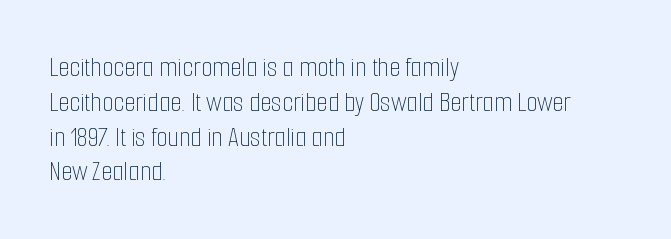
Q: Is the text bold? A: No.
Q: Is the text italic (slanted)? A: No, it is upright.
Q: Is the text underlined? A: No.
Q: How is the paragraph aligned? A: Left-aligned.
Q: Is the spacing between letters normal or unusually wide? A: Normal.
Q: Width (condensed, normal, or wide)? A: Condensed.
Q: Stroke contrast? A: Low.
Q: x-height? A: Medium.
Q: Monospaced? A: No.
